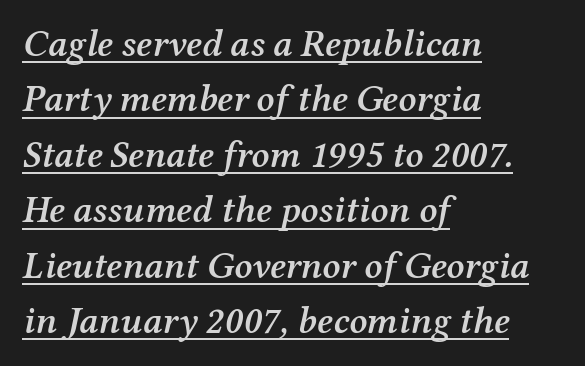
The image shows 38 px semibold serif type, italic (leaning right); set left-aligned, normal line spacing (1.46x), normal letter spacing, underlined; medium stroke contrast and a medium x-height.
